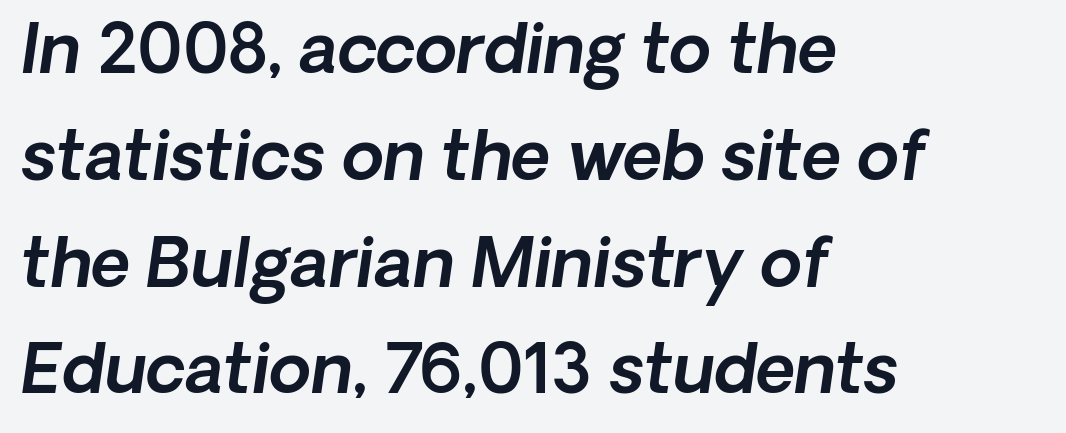
The image shows 68 px text type, italic (leaning right); set left-aligned, normal line spacing (1.57x), normal letter spacing, not underlined; a medium x-height.
